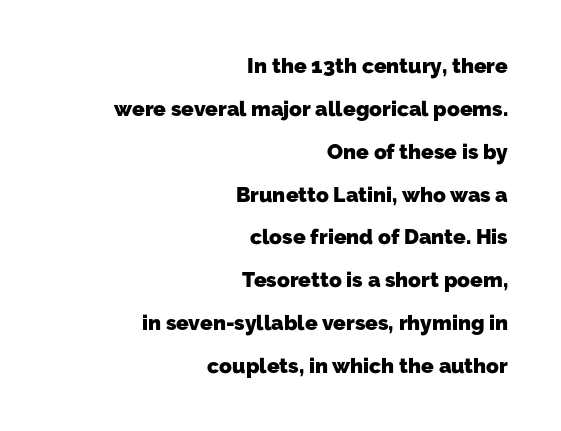
The image shows 21 px bold type; set right-aligned, loose line spacing (2.04x), normal letter spacing, not underlined.
